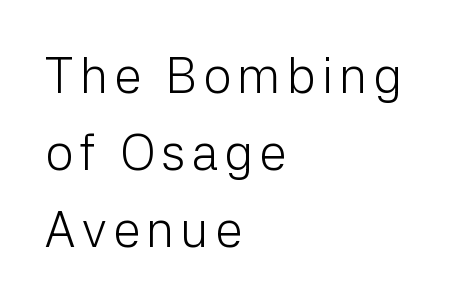
{"serif": "no", "italic": "no", "bold": "no", "weight": "light", "width": "normal", "stroke_contrast": "low", "x_height": "medium", "monospaced": "no", "underline": "no", "align": "left", "line_spacing": "normal", "line_spacing_ratio": 1.54, "glyph_px": 50}
